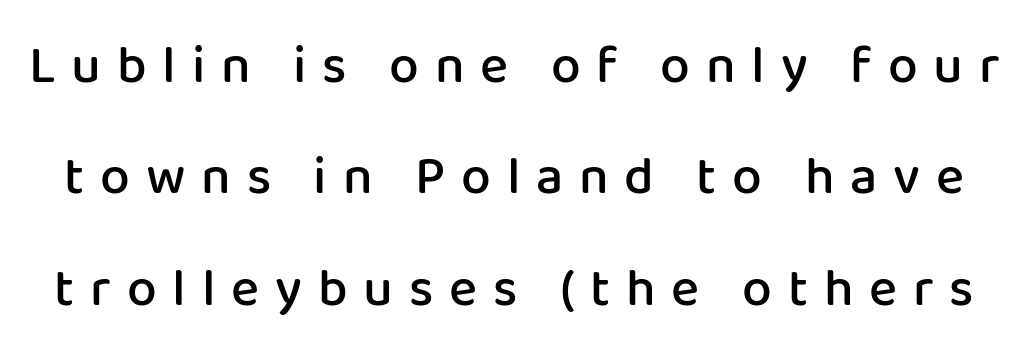
The image shows 53 px semibold sans-serif type, upright; set loose line spacing (2.1x), unusually wide letter spacing (+0.3 em), not underlined; low stroke contrast and a medium x-height.
